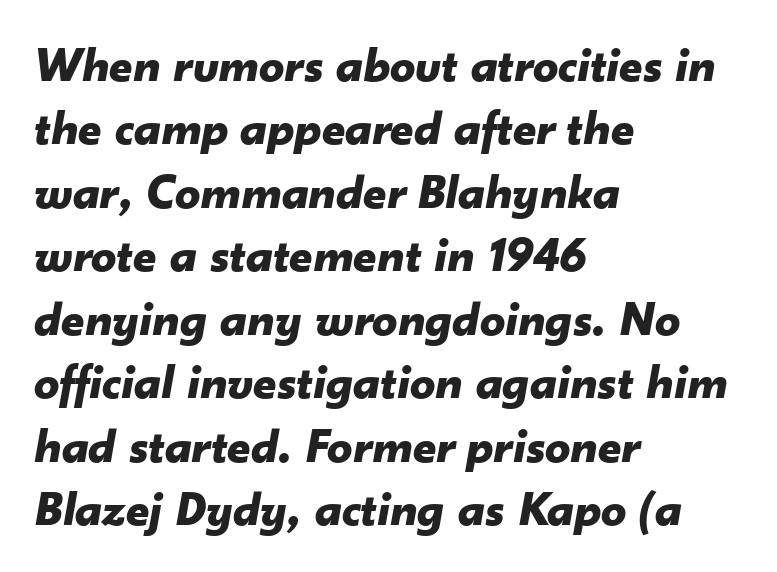
The image shows 50 px bold type, italic (leaning right); set left-aligned, normal line spacing (1.27x), normal letter spacing, not underlined; low stroke contrast and a small x-height.
